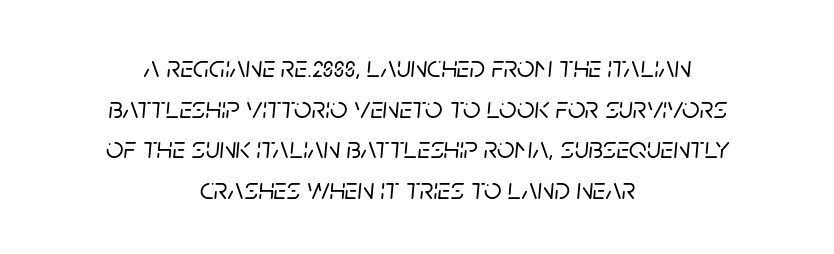
Q: Is the text italic (slanted)? A: Yes, it leans right by about 5 degrees.
Q: Is the text underlined? A: No.
Q: How is the paragraph aligned? A: Centered.
Q: Is the spacing between letters normal or unusually wide? A: Normal.
Q: Is the spacing between lines tight, normal or loose? A: Normal.
Q: Width (condensed, normal, or wide)? A: Normal.
Q: Stroke contrast? A: Low.
Q: x-height? A: Large.
Q: Monospaced? A: No.
